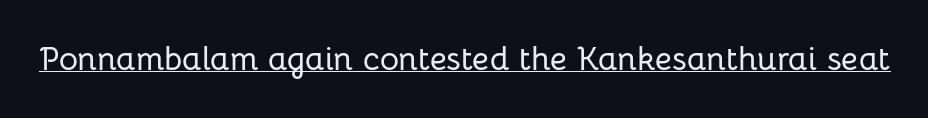
The image shows 33 px sans-serif type, upright; set normal letter spacing, underlined; low stroke contrast and a medium x-height.
